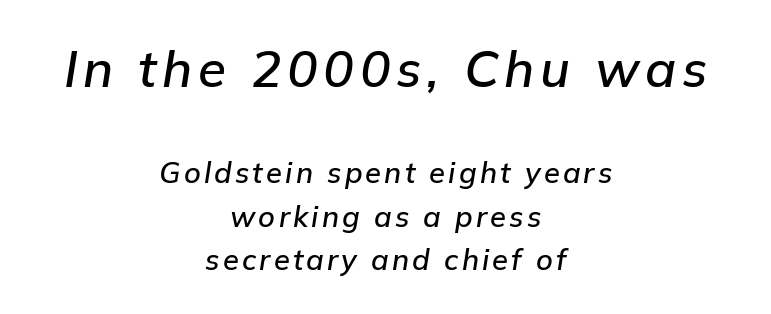
Q: Is the text italic (slanted)? A: Yes, it leans right by about 9 degrees.
Q: Is the text underlined? A: No.
Q: How is the paragraph aligned? A: Centered.
Q: Is the spacing between lines tight, normal or loose? A: Normal.
Q: Which block of text is set in a larger size, the first (top) or the second (bottom)? A: The first (top) one.
Q: Width (condensed, normal, or wide)? A: Normal.
Q: Stroke contrast? A: Low.
Q: x-height? A: Medium.
Q: Monospaced? A: No.
